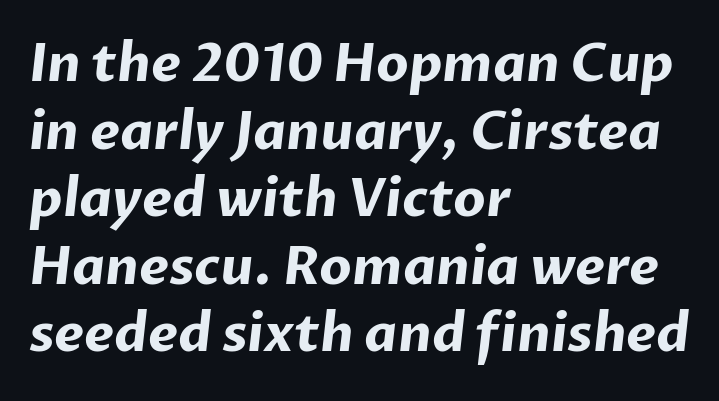
The image shows 52 px bold sans-serif type; set left-aligned, normal line spacing (1.3x), normal letter spacing, not underlined; low stroke contrast and a medium x-height.
